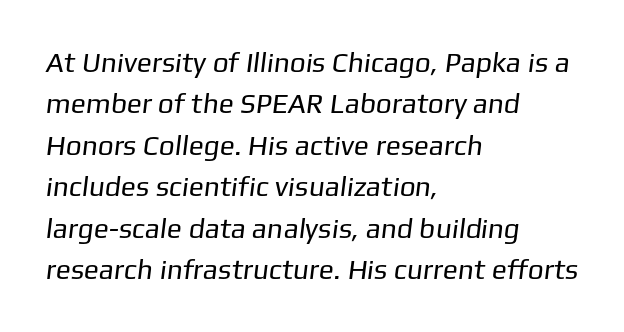
{"serif": "no", "bold": "no", "weight": "regular", "width": "normal", "stroke_contrast": "low", "x_height": "medium", "monospaced": "no", "underline": "no", "align": "left", "line_spacing": "normal", "line_spacing_ratio": 1.48, "letter_spacing": "normal", "letter_spacing_em": 0.0, "glyph_px": 28}
